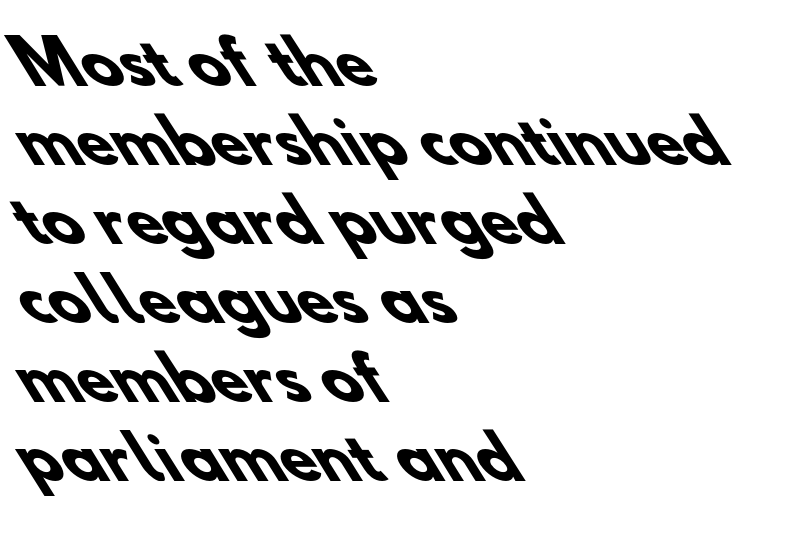
Q: Is the text bold? A: Yes.
Q: Is the typeface a serif or a sans-serif typeface? A: Sans-serif.
Q: Is the text underlined? A: No.
Q: How is the paragraph aligned? A: Left-aligned.
Q: Is the spacing between letters normal or unusually wide? A: Normal.
Q: Is the spacing between lines tight, normal or loose? A: Normal.
Q: Width (condensed, normal, or wide)? A: Normal.
Q: Stroke contrast? A: Low.
Q: x-height? A: Small.
Q: Monospaced? A: No.
